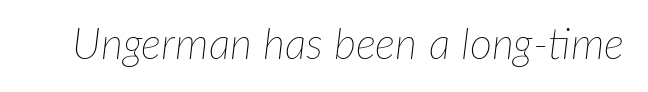
The image shows 43 px thin type, italic (leaning right); set normal letter spacing, not underlined; low stroke contrast and a medium x-height.
